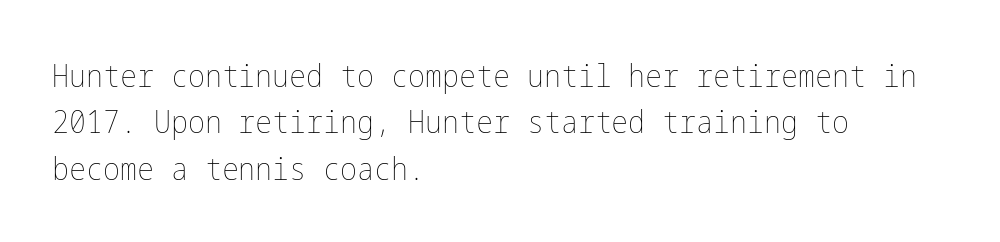
{"italic": "no", "bold": "no", "weight": "thin", "width": "condensed", "stroke_contrast": "low", "x_height": "medium", "underline": "no", "align": "left", "line_spacing": "normal", "line_spacing_ratio": 1.45, "letter_spacing": "normal", "letter_spacing_em": 0.0, "glyph_px": 32}
